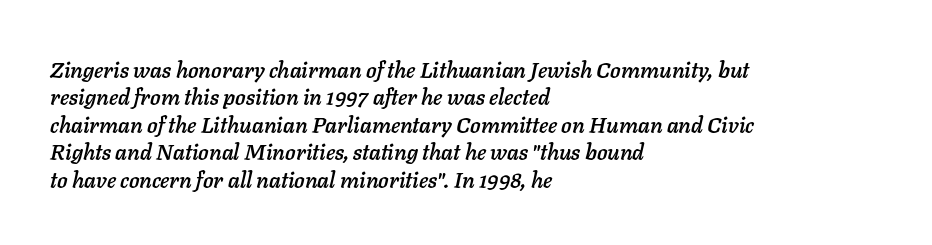
{"italic": "yes", "lean": "right", "slant_degrees": 11, "underline": "no", "align": "left", "line_spacing": "normal", "line_spacing_ratio": 1.25, "letter_spacing": "normal", "letter_spacing_em": 0.0, "glyph_px": 22}
